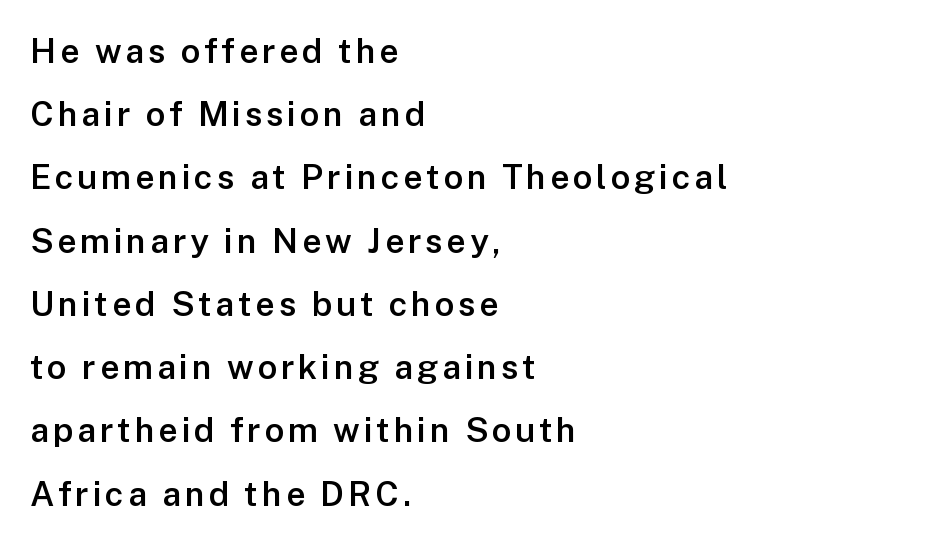
The image shows 34 px semibold sans-serif type, upright; set left-aligned, line spacing 1.86x, not underlined; low stroke contrast and a medium x-height.
